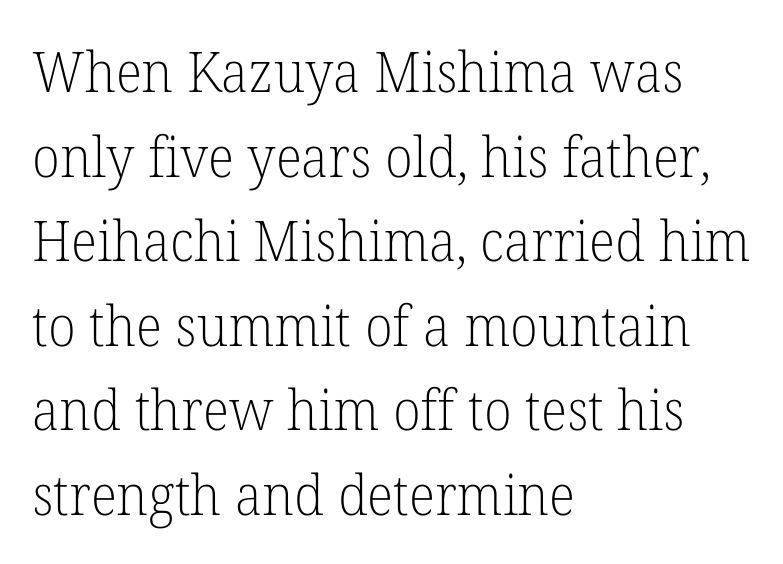
{"serif": "yes", "italic": "no", "bold": "no", "weight": "light", "width": "normal", "stroke_contrast": "low", "x_height": "medium", "monospaced": "no", "underline": "no", "align": "left", "line_spacing": "normal", "line_spacing_ratio": 1.51, "letter_spacing": "normal", "letter_spacing_em": 0.0, "glyph_px": 56}
